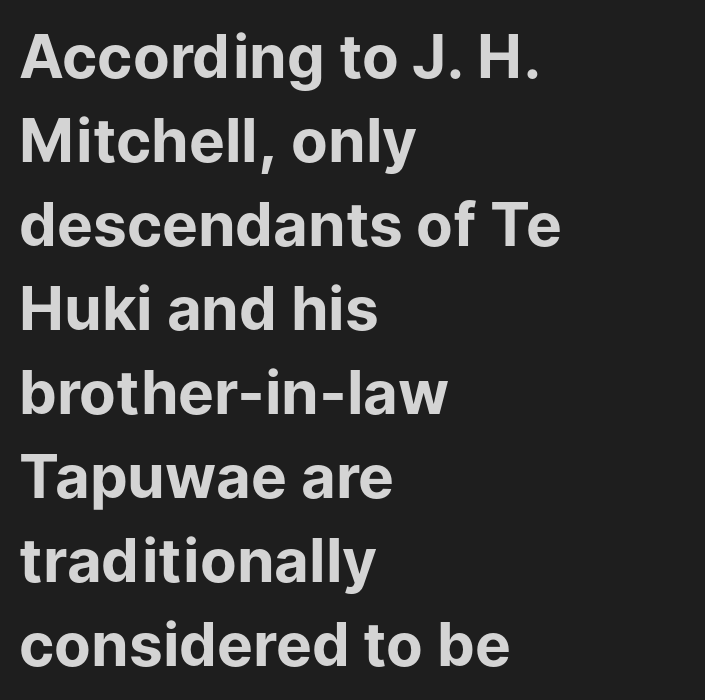
Q: Is the text bold? A: Yes.
Q: Is the text italic (slanted)? A: No, it is upright.
Q: Is the typeface a serif or a sans-serif typeface? A: Sans-serif.
Q: Is the text underlined? A: No.
Q: How is the paragraph aligned? A: Left-aligned.
Q: Is the spacing between letters normal or unusually wide? A: Normal.
Q: Is the spacing between lines tight, normal or loose? A: Normal.
Q: Width (condensed, normal, or wide)? A: Normal.
Q: Stroke contrast? A: Low.
Q: x-height? A: Medium.
Q: Monospaced? A: No.
